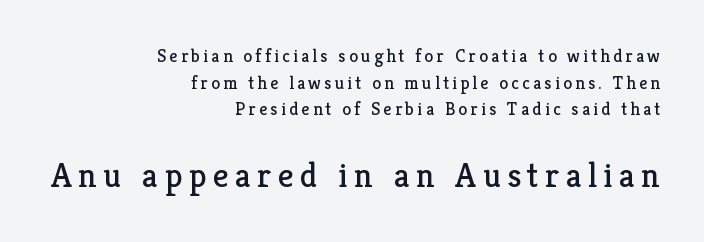
The image shows 35 px regular-weight serif type, upright; set right-aligned, normal line spacing (1.48x), not underlined; the second (bottom) block is 1.94x larger; low stroke contrast and a medium x-height.
